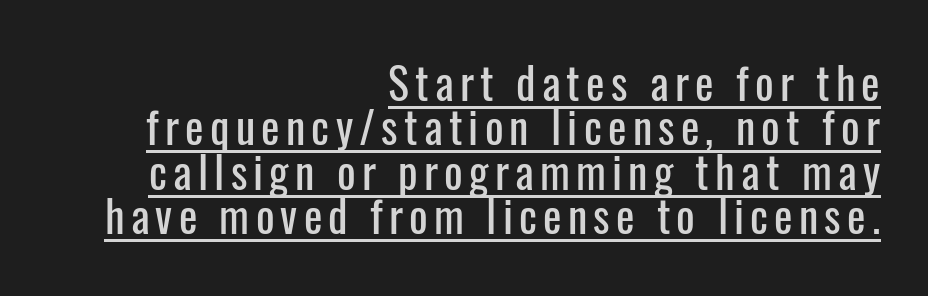
Q: Is the text italic (slanted)? A: No, it is upright.
Q: Is the typeface a serif or a sans-serif typeface? A: Sans-serif.
Q: Is the text underlined? A: Yes.
Q: How is the paragraph aligned? A: Right-aligned.
Q: Is the spacing between lines tight, normal or loose? A: Tight.
Q: Width (condensed, normal, or wide)? A: Condensed.
Q: Stroke contrast? A: Low.
Q: x-height? A: Medium.
Q: Monospaced? A: No.
